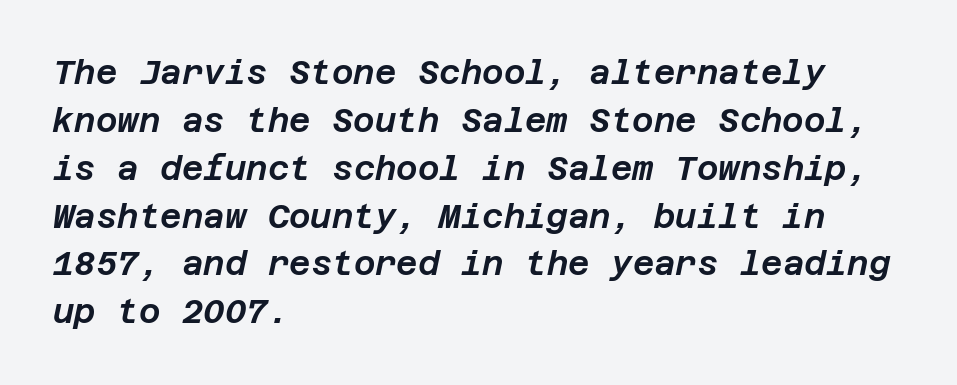
The image shows 33 px text type, italic (leaning right); set left-aligned, normal line spacing (1.45x), normal letter spacing, not underlined; low stroke contrast and a large x-height.
